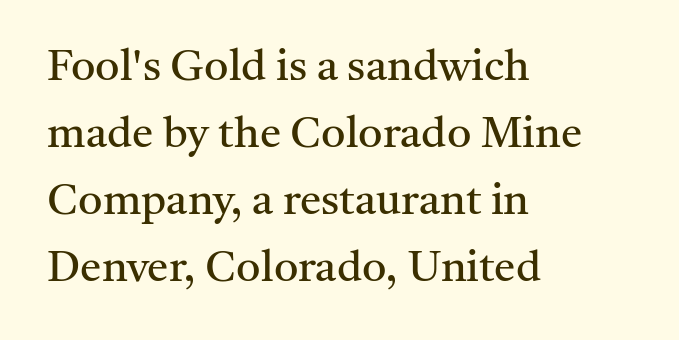
{"serif": "yes", "italic": "no", "bold": "no", "weight": "regular", "width": "normal", "stroke_contrast": "medium", "x_height": "medium", "monospaced": "no", "underline": "no", "align": "left", "line_spacing": "normal", "line_spacing_ratio": 1.56, "letter_spacing": "normal", "letter_spacing_em": 0.0, "glyph_px": 43}
